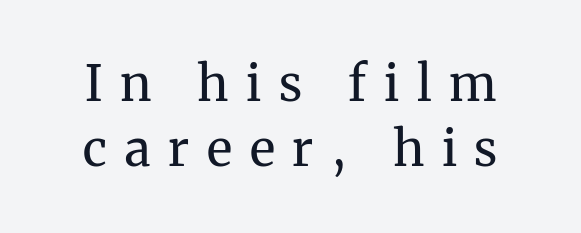
Q: Is the text bold? A: No.
Q: Is the text italic (slanted)? A: No, it is upright.
Q: Is the typeface a serif or a sans-serif typeface? A: Serif.
Q: Is the text underlined? A: No.
Q: Is the spacing between letters normal or unusually wide? A: Unusually wide.
Q: Is the spacing between lines tight, normal or loose? A: Normal.
Q: Width (condensed, normal, or wide)? A: Normal.
Q: Stroke contrast? A: Medium.
Q: x-height? A: Medium.
Q: Monospaced? A: No.
